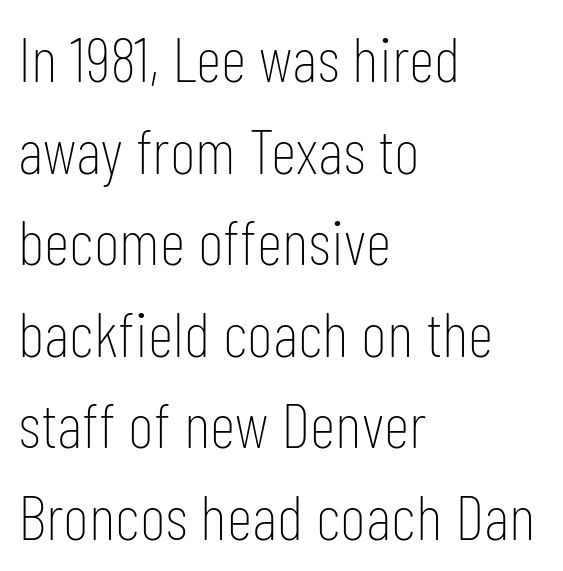
The image shows 64 px thin, condensed sans-serif type, upright; set left-aligned, normal line spacing (1.43x), normal letter spacing, not underlined; low stroke contrast and a medium x-height.
